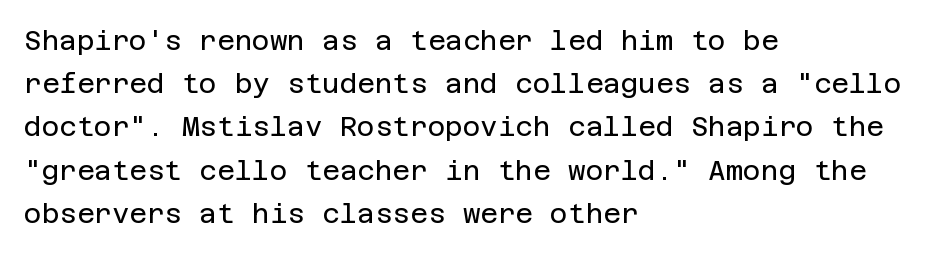
Posture: straight, roman, zero tilt. Notice how descenders clear the ascenders below comfortably — that's standard leading. Visually the block forms a straight wall on the left and a jagged coastline on the right. Descenders hang freely into open space. The type is set solid horizontally, with unmodified tracking. Heft: none added — not bold.
